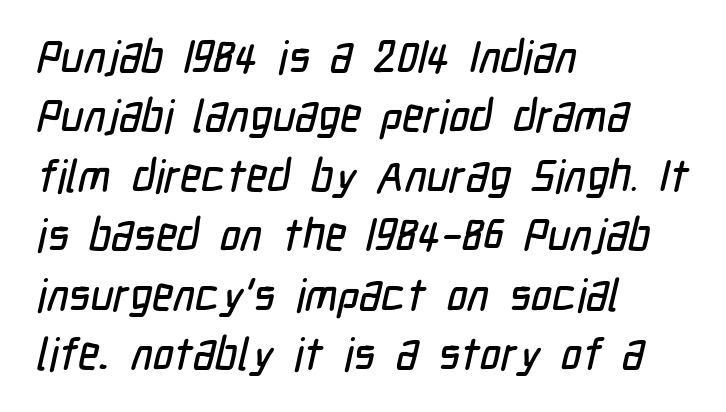
The image shows 45 px condensed sans-serif type; set left-aligned, normal line spacing (1.32x), normal letter spacing, not underlined; low stroke contrast and a medium x-height.
